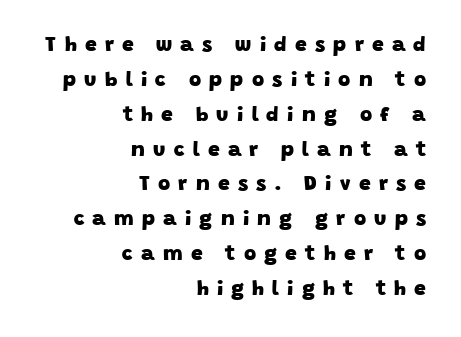
Q: Is the text bold? A: Yes.
Q: Is the text underlined? A: No.
Q: How is the paragraph aligned? A: Right-aligned.
Q: Is the spacing between letters normal or unusually wide? A: Unusually wide.
Q: Is the spacing between lines tight, normal or loose? A: Normal.
